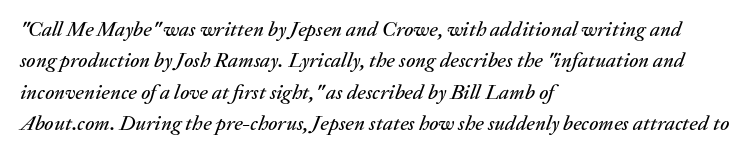
The image shows 21 px text type, italic (leaning right); set left-aligned, normal line spacing (1.49x), normal letter spacing, not underlined.
